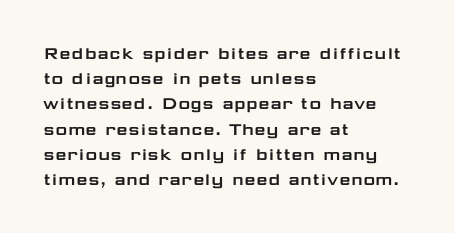
{"italic": "no", "underline": "no", "align": "left", "line_spacing": "normal", "line_spacing_ratio": 1.26, "letter_spacing": "normal", "letter_spacing_em": 0.0, "glyph_px": 20}
